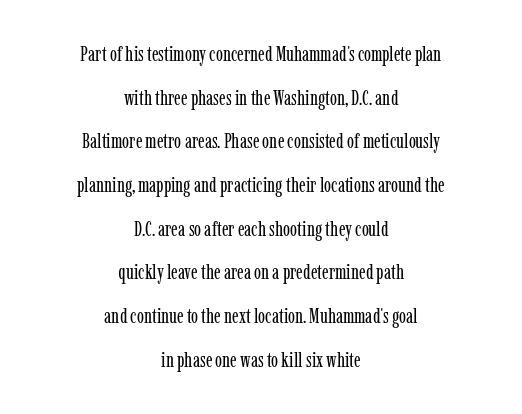
The image shows 21 px text type, upright; set centered, loose line spacing (2.08x), normal letter spacing, not underlined.
